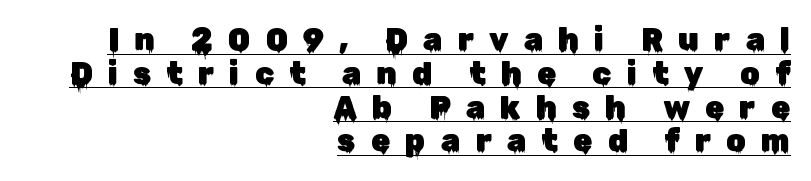
Q: Is the text italic (slanted)? A: No, it is upright.
Q: Is the typeface a serif or a sans-serif typeface? A: Sans-serif.
Q: Is the text underlined? A: Yes.
Q: How is the paragraph aligned? A: Right-aligned.
Q: Is the spacing between letters normal or unusually wide? A: Unusually wide.
Q: Is the spacing between lines tight, normal or loose? A: Tight.
Q: Width (condensed, normal, or wide)? A: Normal.
Q: Stroke contrast? A: Low.
Q: x-height? A: Medium.
Q: Monospaced? A: No.
